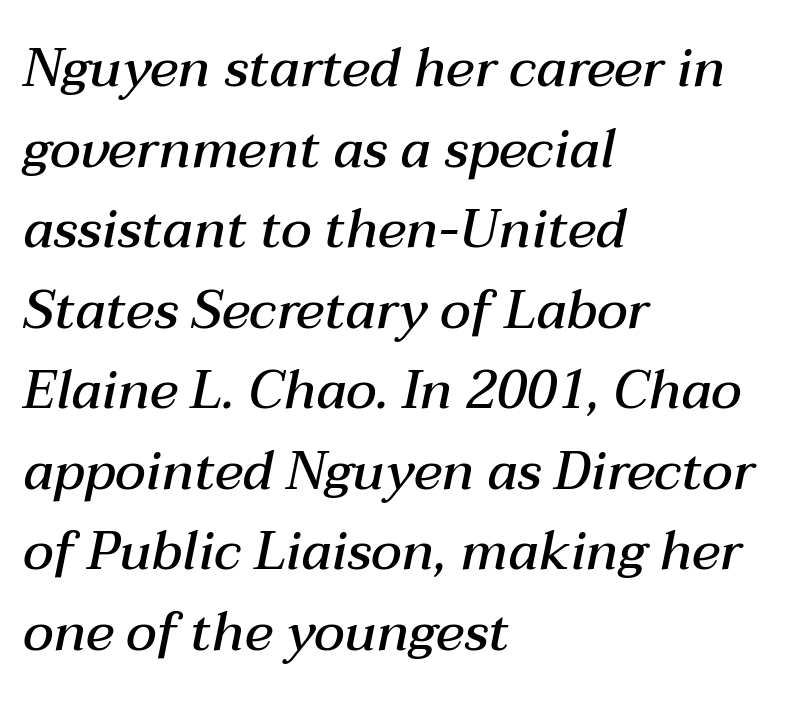
Q: Is the text bold? A: Semi-bold.
Q: Is the text italic (slanted)? A: Yes, it leans right by about 12 degrees.
Q: Is the text underlined? A: No.
Q: How is the paragraph aligned? A: Left-aligned.
Q: Is the spacing between letters normal or unusually wide? A: Normal.
Q: Is the spacing between lines tight, normal or loose? A: Normal.
Q: Width (condensed, normal, or wide)? A: Normal.
Q: Stroke contrast? A: Medium.
Q: x-height? A: Medium.
Q: Monospaced? A: No.
